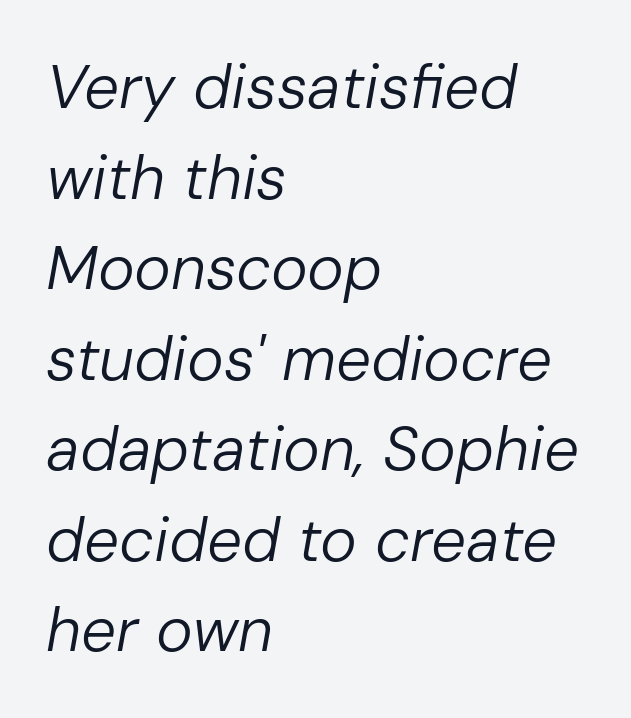
The image shows 62 px regular-weight type, italic (leaning right); set left-aligned, normal line spacing (1.46x), normal letter spacing, not underlined; low stroke contrast and a medium x-height.
